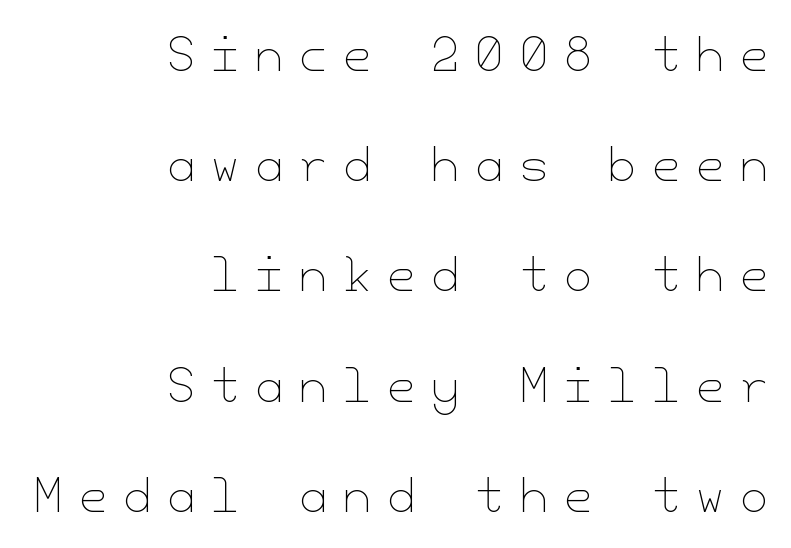
{"italic": "no", "bold": "no", "weight": "thin", "width": "normal", "stroke_contrast": "low", "x_height": "small", "underline": "no", "align": "right", "line_spacing": "loose", "line_spacing_ratio": 2.45, "letter_spacing": "wide", "letter_spacing_em": 0.36, "glyph_px": 45}
